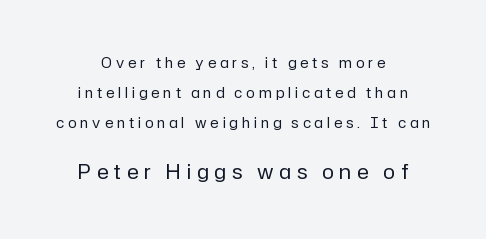
The image shows 20 px text type, upright; set centered, loose line spacing (2.13x), unusually wide letter spacing (+0.29 em), not underlined; the second (bottom) block is 1.43x larger.
